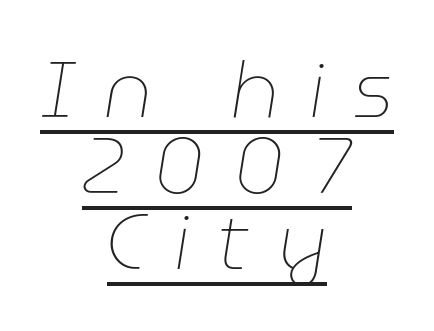
Q: Is the text bold? A: No.
Q: Is the text italic (slanted)? A: Yes, it leans right by about 9 degrees.
Q: Is the text underlined? A: Yes.
Q: How is the paragraph aligned? A: Centered.
Q: Is the spacing between letters normal or unusually wide? A: Unusually wide.
Q: Is the spacing between lines tight, normal or loose? A: Tight.
Q: Width (condensed, normal, or wide)? A: Normal.
Q: Stroke contrast? A: Low.
Q: x-height? A: Medium.
Q: Monospaced? A: No.
